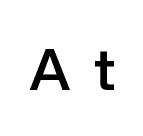
Honestly, there is no underline to notice here at all. What kind of face is this? One without serifs — a sans. The letters stand straight up with perfectly vertical stems. The horizontal fit of the characters is loose and conspicuously gappy. In terms of weight, the rendering is demibold, just under bold. Varying glyph widths throughout — classic text-font behaviour.
